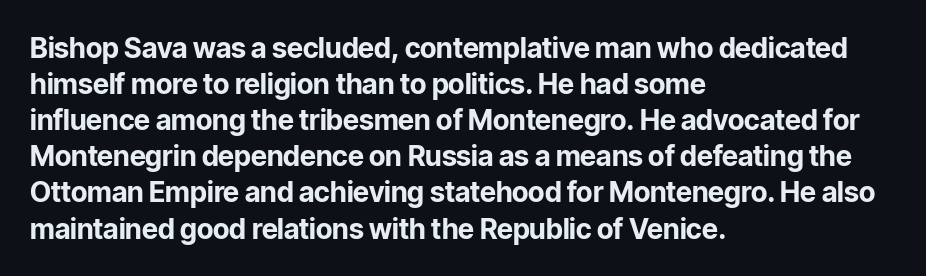
{"serif": "no", "italic": "no", "bold": "yes", "weight": "bold", "width": "normal", "stroke_contrast": "low", "x_height": "medium", "monospaced": "no", "underline": "no", "align": "left", "line_spacing": "normal", "line_spacing_ratio": 1.29, "letter_spacing": "normal", "letter_spacing_em": 0.0, "glyph_px": 28}
